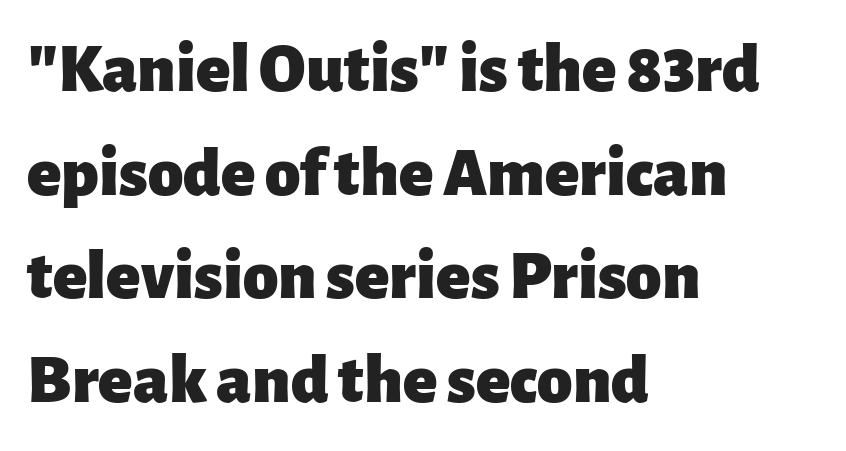
Q: Is the text bold? A: Yes.
Q: Is the text italic (slanted)? A: No, it is upright.
Q: Is the typeface a serif or a sans-serif typeface? A: Sans-serif.
Q: Is the text underlined? A: No.
Q: How is the paragraph aligned? A: Left-aligned.
Q: Is the spacing between letters normal or unusually wide? A: Normal.
Q: Is the spacing between lines tight, normal or loose? A: Normal.
Q: Width (condensed, normal, or wide)? A: Normal.
Q: Stroke contrast? A: Low.
Q: x-height? A: Medium.
Q: Monospaced? A: No.
